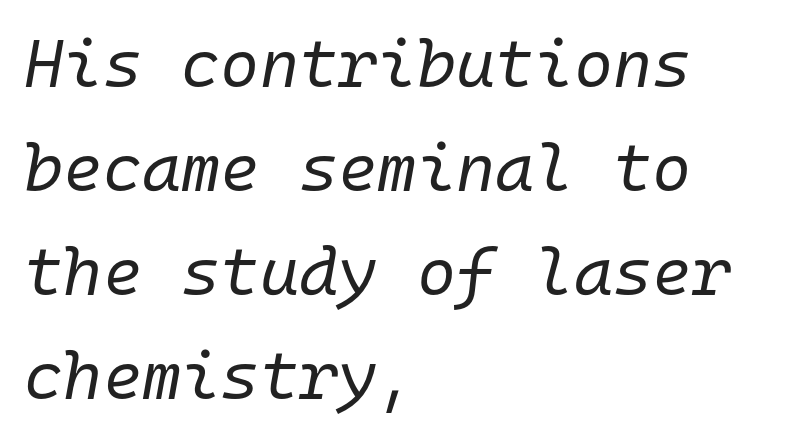
The image shows 67 px regular-weight type, italic (leaning right), monospaced; set left-aligned, normal line spacing (1.55x), normal letter spacing, not underlined; low stroke contrast and a medium x-height.
